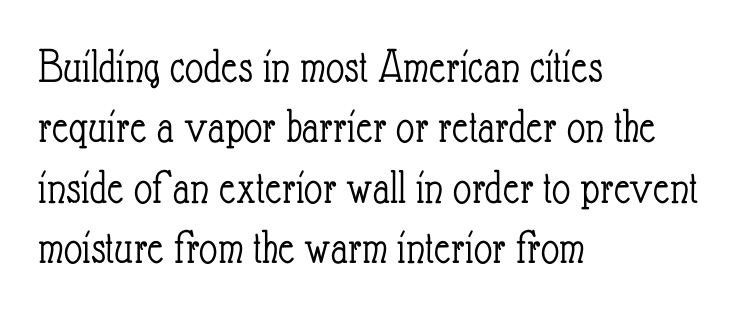
{"italic": "no", "bold": "no", "weight": "light", "width": "condensed", "stroke_contrast": "low", "x_height": "small", "monospaced": "no", "underline": "no", "align": "left", "line_spacing_ratio": 1.21, "letter_spacing": "normal", "letter_spacing_em": 0.0, "glyph_px": 50}
